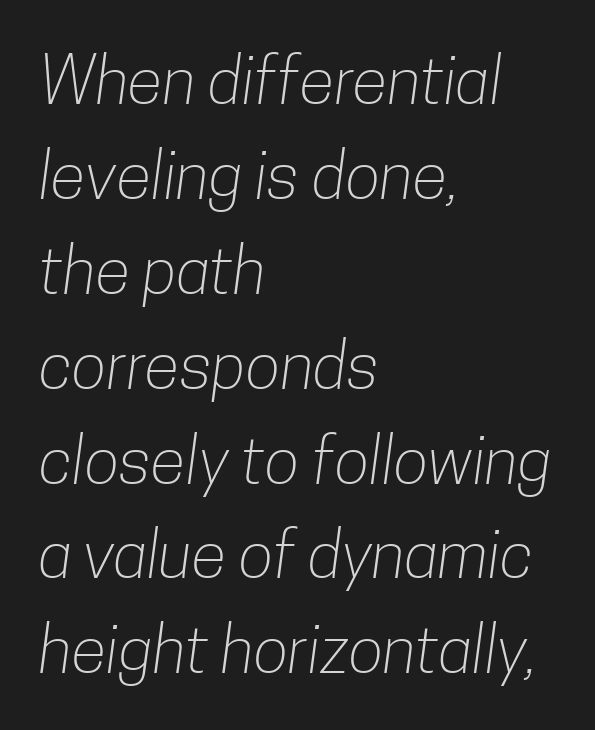
The image shows 65 px light, condensed sans-serif type; set left-aligned, normal line spacing (1.46x), normal letter spacing, not underlined; low stroke contrast and a medium x-height.
